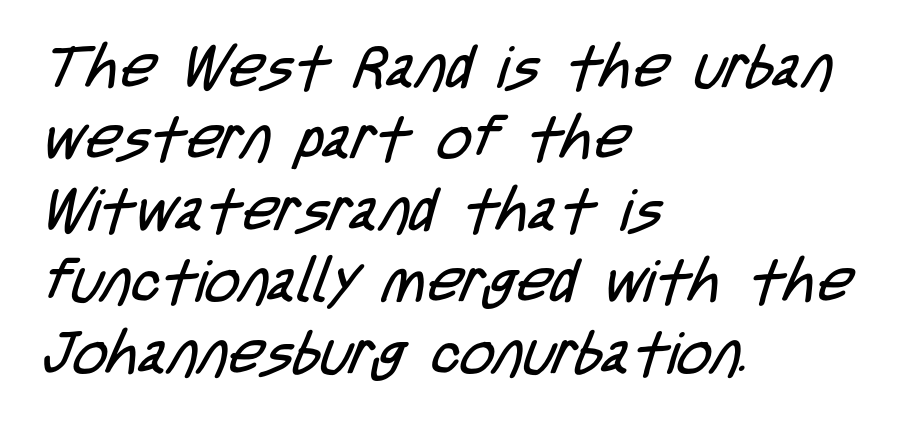
Q: Is the text bold? A: No.
Q: Is the typeface a serif or a sans-serif typeface? A: Sans-serif.
Q: Is the text underlined? A: No.
Q: How is the paragraph aligned? A: Left-aligned.
Q: Is the spacing between letters normal or unusually wide? A: Normal.
Q: Width (condensed, normal, or wide)? A: Condensed.
Q: Stroke contrast? A: Low.
Q: x-height? A: Large.
Q: Monospaced? A: No.
